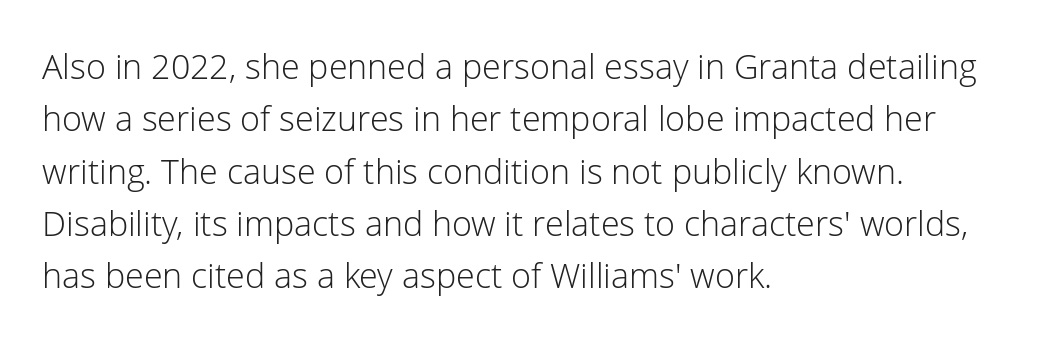
{"serif": "no", "italic": "no", "bold": "no", "weight": "light", "width": "normal", "stroke_contrast": "low", "x_height": "medium", "monospaced": "no", "underline": "no", "align": "left", "line_spacing": "normal", "line_spacing_ratio": 1.54, "letter_spacing": "normal", "letter_spacing_em": 0.0, "glyph_px": 34}
